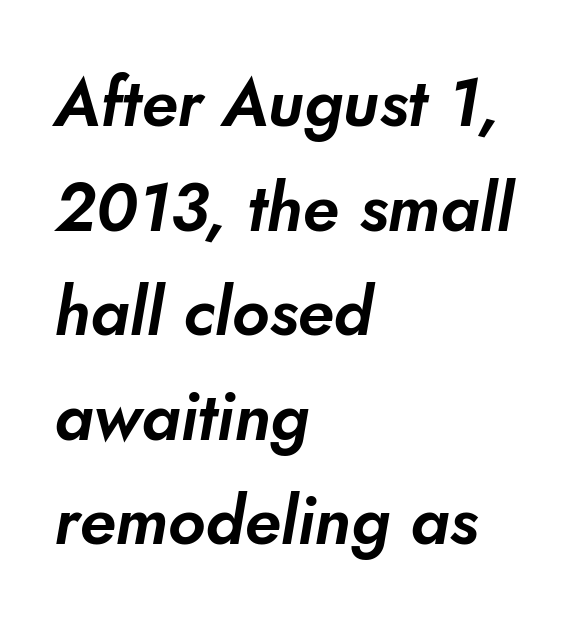
The image shows 67 px sans-serif type; set left-aligned, normal line spacing (1.56x), normal letter spacing, not underlined; low stroke contrast and a small x-height.
